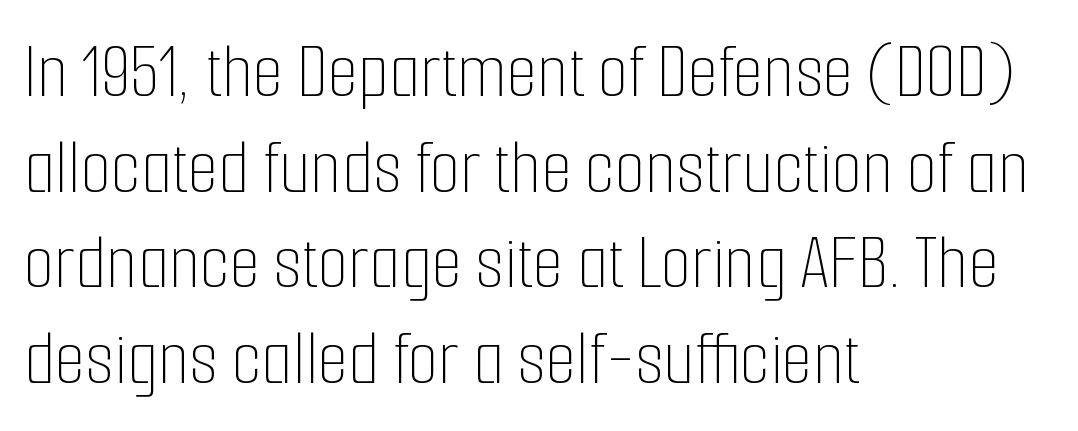
Q: Is the text bold? A: No.
Q: Is the text italic (slanted)? A: No, it is upright.
Q: Is the text underlined? A: No.
Q: How is the paragraph aligned? A: Left-aligned.
Q: Is the spacing between letters normal or unusually wide? A: Normal.
Q: Width (condensed, normal, or wide)? A: Condensed.
Q: Stroke contrast? A: Low.
Q: x-height? A: Medium.
Q: Monospaced? A: No.
